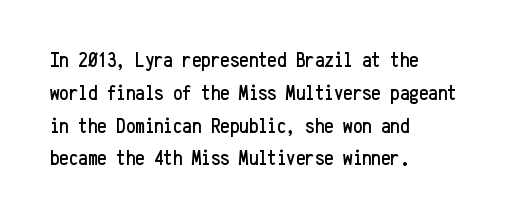
Whoever set this chose a conventional vertical rhythm. Quick note: not italic, upright. Only glyphs here, with clear space below each row. The horizontal fit of the characters is conventional and even. Notice how the passage keeps a crisp vertical edge on the left only.
